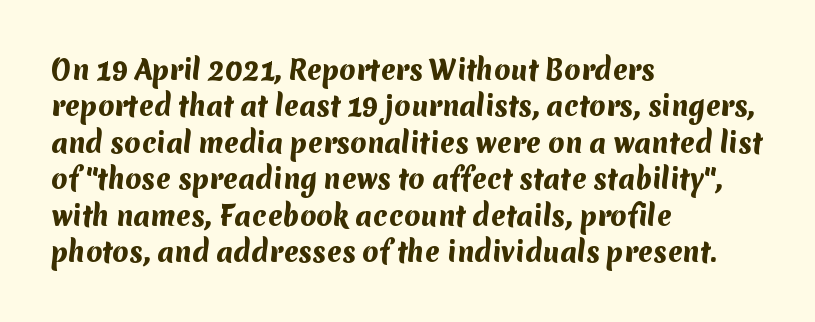
The space between consecutive lines is moderate. The paragraph has a hard left edge and a soft right edge. Descender tails drop into unmarked territory. As a designer I'd log this as weight 700, bold.
